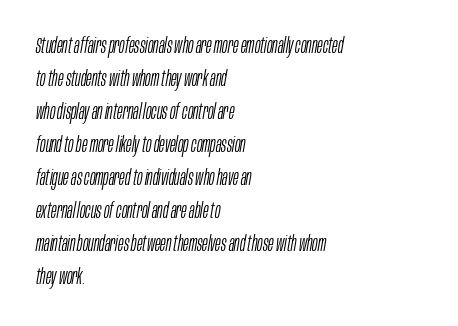
Q: Is the text bold? A: No.
Q: Is the text italic (slanted)? A: Yes, it leans right by about 10 degrees.
Q: Is the text underlined? A: No.
Q: How is the paragraph aligned? A: Left-aligned.
Q: Is the spacing between letters normal or unusually wide? A: Normal.
Q: Is the spacing between lines tight, normal or loose? A: Normal.
